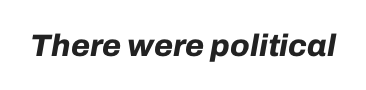
Q: Is the text bold? A: Yes.
Q: Is the text italic (slanted)? A: Yes, it leans right by about 10 degrees.
Q: Is the text underlined? A: No.
Q: Is the spacing between letters normal or unusually wide? A: Normal.
Q: Width (condensed, normal, or wide)? A: Normal.
Q: Stroke contrast? A: Low.
Q: x-height? A: Medium.
Q: Monospaced? A: No.
